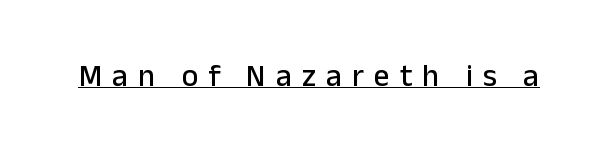
Q: Is the text italic (slanted)? A: No, it is upright.
Q: Is the typeface a serif or a sans-serif typeface? A: Sans-serif.
Q: Is the text underlined? A: Yes.
Q: Is the spacing between letters normal or unusually wide? A: Unusually wide.
Q: Width (condensed, normal, or wide)? A: Normal.
Q: Stroke contrast? A: Low.
Q: x-height? A: Medium.
Q: Monospaced? A: No.
